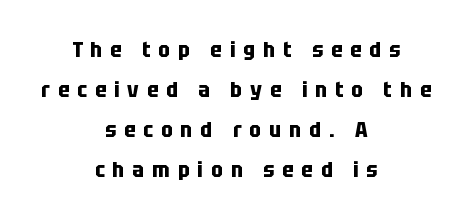
The image shows 22 px bold type, upright; set centered, line spacing 1.82x, unusually wide letter spacing (+0.36 em), not underlined.
